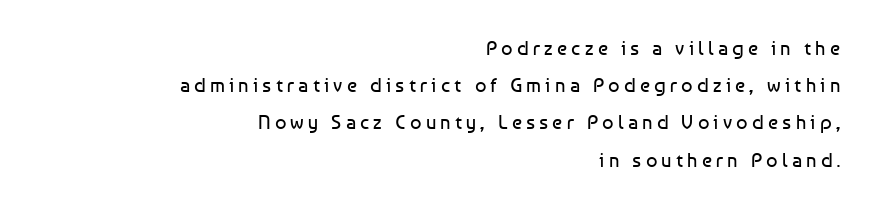
On a weight scale, this lands at 450 or below. Each row of text sits above clean, open space. Loose tracking; the words dissolve into strings of separated letters. Style check: upright.
